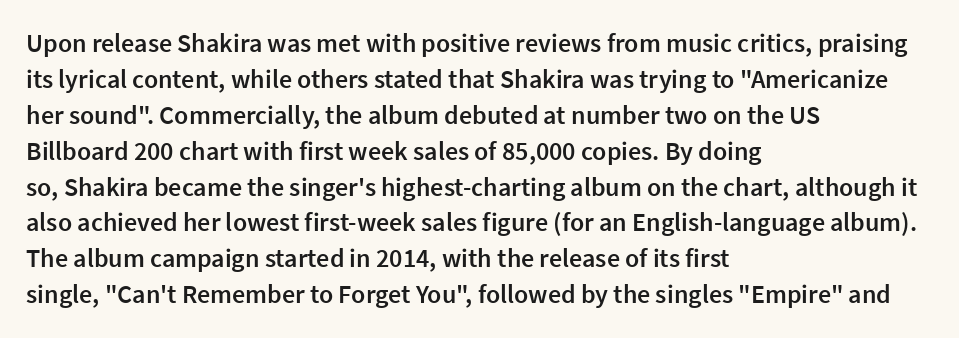
The glyphs have the mass of a demibold cut, below bold. The rendering uses a moderate line-height, typical for paragraphs. Here the glyphs are tracked normally, forming tight word shapes. The rag falls on the right side of this text block.
